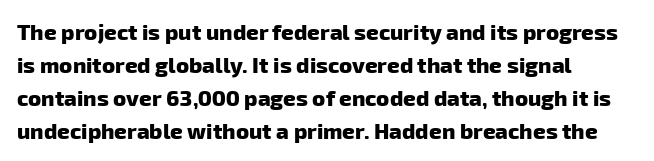
Q: Is the text bold? A: Yes.
Q: Is the text underlined? A: No.
Q: How is the paragraph aligned? A: Left-aligned.
Q: Is the spacing between letters normal or unusually wide? A: Normal.
Q: Is the spacing between lines tight, normal or loose? A: Normal.
